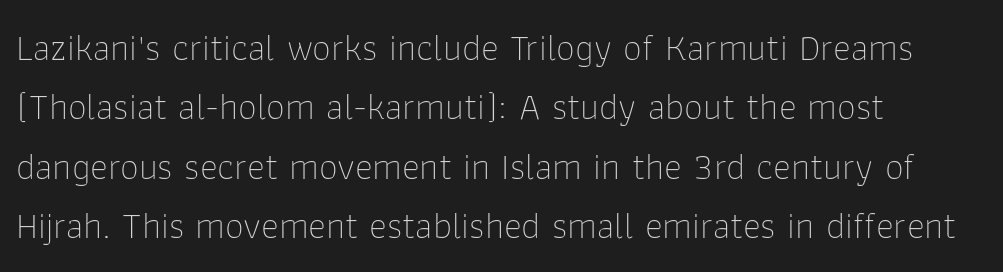
Q: Is the text bold? A: No.
Q: Is the text italic (slanted)? A: No, it is upright.
Q: Is the typeface a serif or a sans-serif typeface? A: Sans-serif.
Q: Is the text underlined? A: No.
Q: How is the paragraph aligned? A: Left-aligned.
Q: Is the spacing between letters normal or unusually wide? A: Normal.
Q: Is the spacing between lines tight, normal or loose? A: Normal.
Q: Width (condensed, normal, or wide)? A: Normal.
Q: Stroke contrast? A: Low.
Q: x-height? A: Medium.
Q: Monospaced? A: No.
